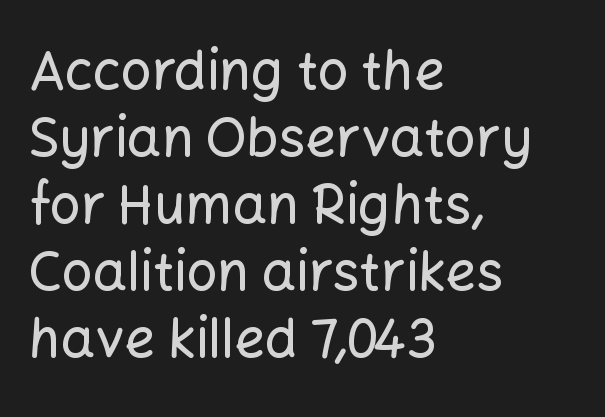
{"serif": "no", "italic": "no", "width": "normal", "stroke_contrast": "low", "x_height": "medium", "monospaced": "no", "underline": "no", "align": "left", "line_spacing_ratio": 1.24, "letter_spacing": "normal", "letter_spacing_em": 0.0, "glyph_px": 54}
